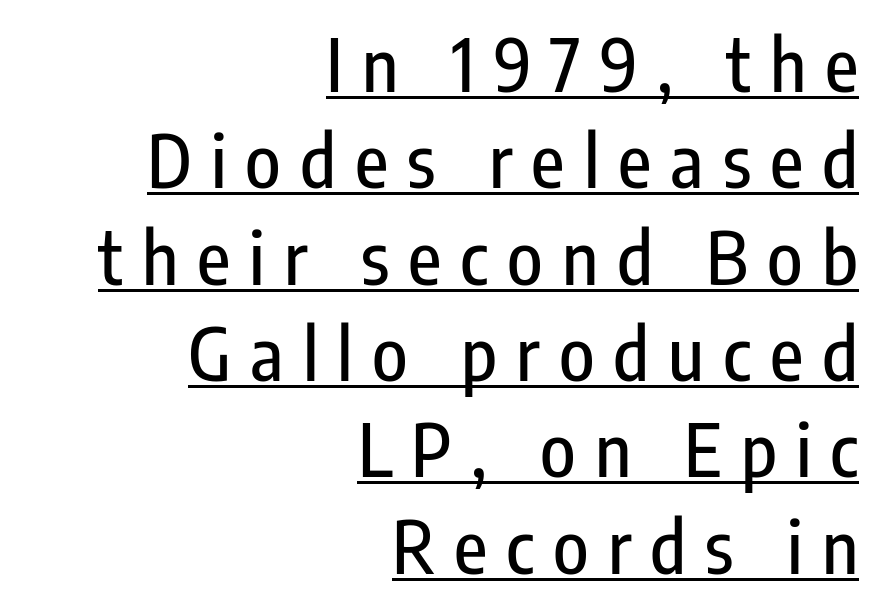
Q: Is the text italic (slanted)? A: No, it is upright.
Q: Is the typeface a serif or a sans-serif typeface? A: Sans-serif.
Q: Is the text underlined? A: Yes.
Q: How is the paragraph aligned? A: Right-aligned.
Q: Is the spacing between letters normal or unusually wide? A: Unusually wide.
Q: Is the spacing between lines tight, normal or loose? A: Normal.
Q: Width (condensed, normal, or wide)? A: Condensed.
Q: Stroke contrast? A: Low.
Q: x-height? A: Medium.
Q: Monospaced? A: No.
